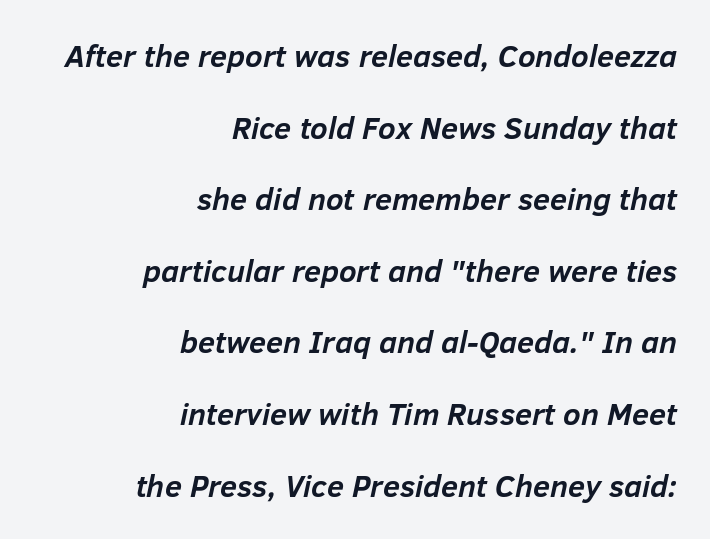
{"italic": "yes", "lean": "right", "slant_degrees": 12, "bold": "yes", "weight": "semibold", "width": "normal", "stroke_contrast": "low", "x_height": "medium", "monospaced": "no", "underline": "no", "align": "right", "line_spacing": "loose", "line_spacing_ratio": 2.31, "letter_spacing": "normal", "letter_spacing_em": 0.0, "glyph_px": 31}
